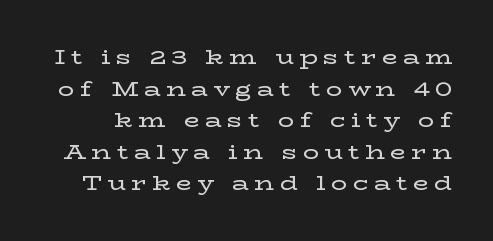
The image shows 20 px text type, upright; set normal line spacing (1.58x), unusually wide letter spacing (+0.28 em), not underlined.
